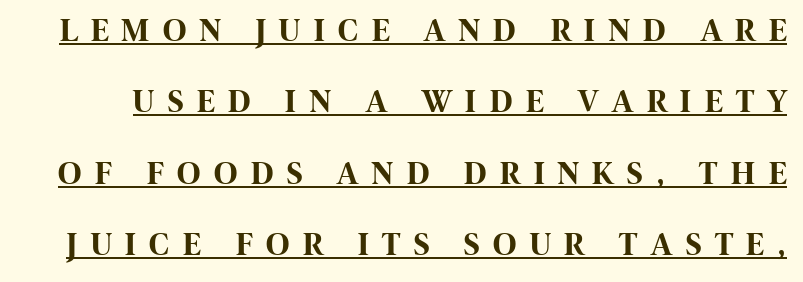
Q: Is the text bold? A: Yes.
Q: Is the text italic (slanted)? A: No, it is upright.
Q: Is the typeface a serif or a sans-serif typeface? A: Sans-serif.
Q: Is the text underlined? A: Yes.
Q: Is the spacing between letters normal or unusually wide? A: Unusually wide.
Q: Is the spacing between lines tight, normal or loose? A: Loose.
Q: Width (condensed, normal, or wide)? A: Condensed.
Q: Stroke contrast? A: High.
Q: x-height? A: Large.
Q: Monospaced? A: No.
